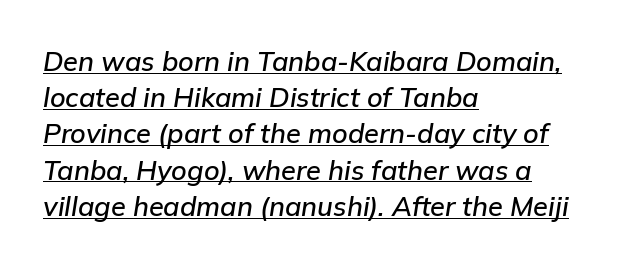
Q: Is the text italic (slanted)? A: Yes, it leans right by about 9 degrees.
Q: Is the text underlined? A: Yes.
Q: How is the paragraph aligned? A: Left-aligned.
Q: Is the spacing between letters normal or unusually wide? A: Normal.
Q: Is the spacing between lines tight, normal or loose? A: Normal.
